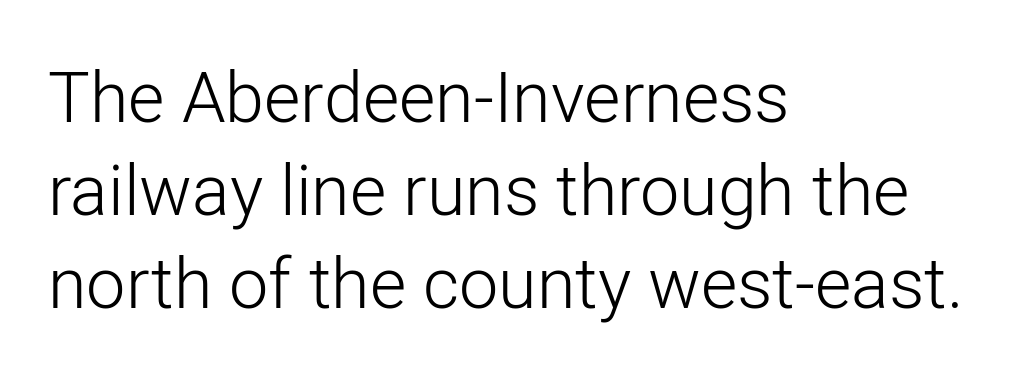
The image shows 70 px light sans-serif type, upright; set left-aligned, normal line spacing (1.33x), normal letter spacing, not underlined; low stroke contrast and a medium x-height.
